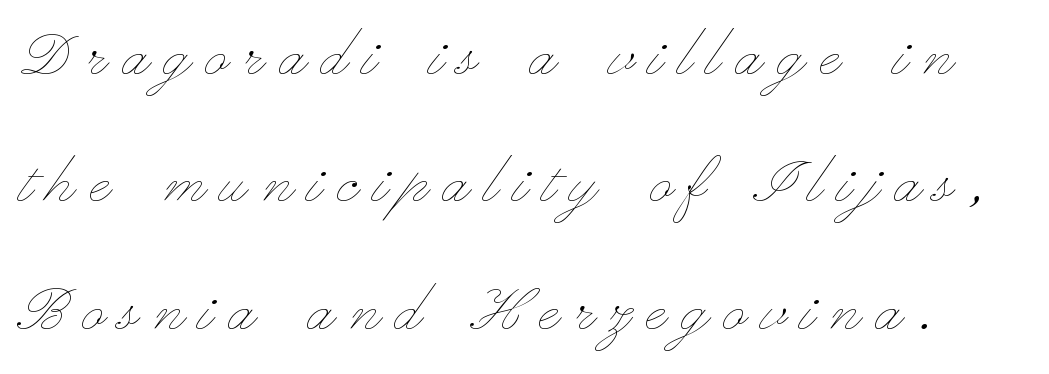
{"bold": "no", "weight": "thin", "width": "wide", "stroke_contrast": "low", "x_height": "small", "monospaced": "no", "underline": "no", "line_spacing": "normal", "line_spacing_ratio": 1.7, "letter_spacing": "wide", "letter_spacing_em": 0.21, "glyph_px": 75}
